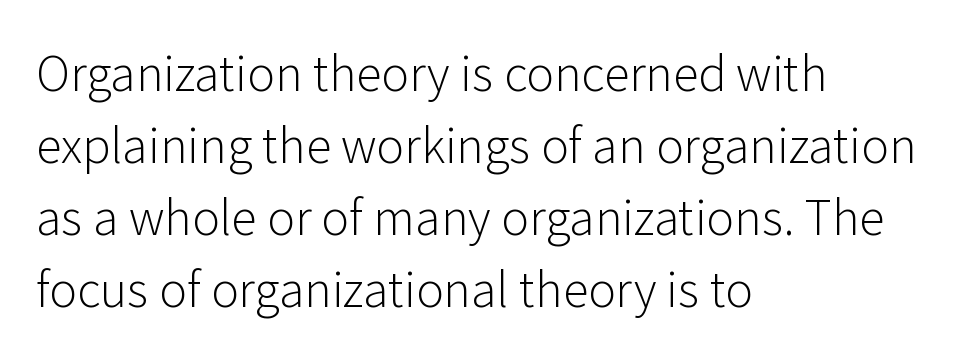
Q: Is the text bold? A: No.
Q: Is the text italic (slanted)? A: No, it is upright.
Q: Is the typeface a serif or a sans-serif typeface? A: Sans-serif.
Q: Is the text underlined? A: No.
Q: How is the paragraph aligned? A: Left-aligned.
Q: Is the spacing between letters normal or unusually wide? A: Normal.
Q: Is the spacing between lines tight, normal or loose? A: Normal.
Q: Width (condensed, normal, or wide)? A: Normal.
Q: Stroke contrast? A: Low.
Q: x-height? A: Medium.
Q: Monospaced? A: No.
